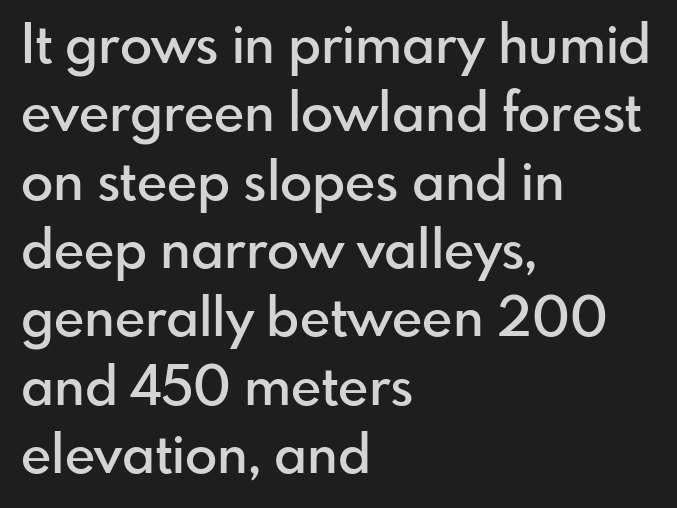
Q: Is the text bold? A: Semi-bold.
Q: Is the text italic (slanted)? A: No, it is upright.
Q: Is the typeface a serif or a sans-serif typeface? A: Sans-serif.
Q: Is the text underlined? A: No.
Q: How is the paragraph aligned? A: Left-aligned.
Q: Is the spacing between letters normal or unusually wide? A: Normal.
Q: Is the spacing between lines tight, normal or loose? A: Normal.
Q: Width (condensed, normal, or wide)? A: Normal.
Q: Stroke contrast? A: Low.
Q: x-height? A: Small.
Q: Monospaced? A: No.
